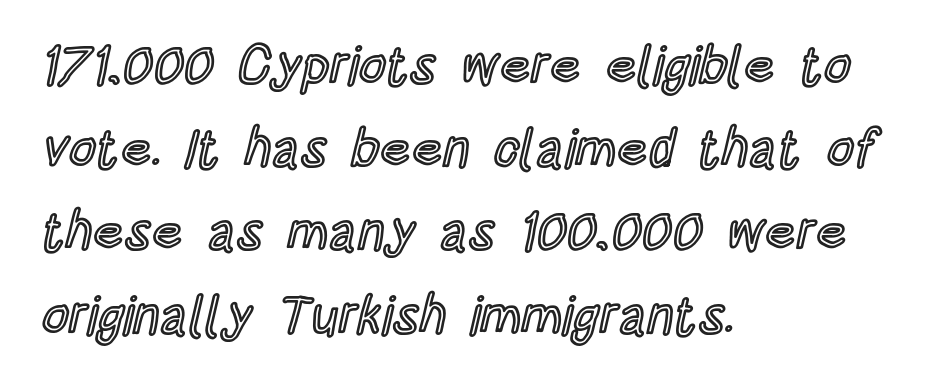
How would I describe the line gaps? Plain and ordinary. How are the letters spaced? Ordinarily, with no added tracking. Lines of text with bare space underneath. This sample has the flowing, uneven cadence of proportional lettering. In CSS terms this would be text-align: left.
